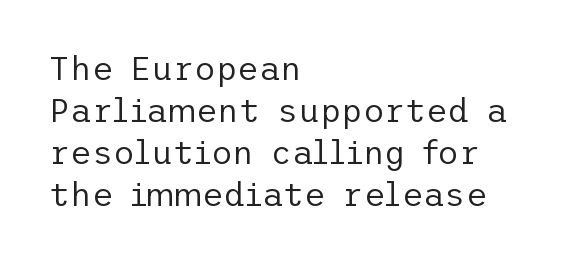
Q: Is the text bold? A: No.
Q: Is the text italic (slanted)? A: No, it is upright.
Q: Is the typeface a serif or a sans-serif typeface? A: Sans-serif.
Q: Is the text underlined? A: No.
Q: How is the paragraph aligned? A: Left-aligned.
Q: Is the spacing between letters normal or unusually wide? A: Normal.
Q: Is the spacing between lines tight, normal or loose? A: Normal.
Q: Width (condensed, normal, or wide)? A: Normal.
Q: Stroke contrast? A: Low.
Q: x-height? A: Medium.
